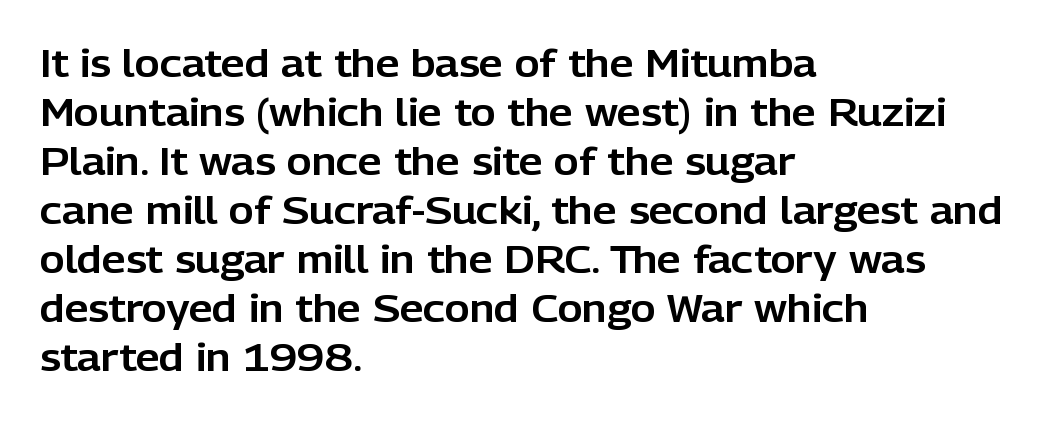
The image shows 38 px sans-serif type, upright; set left-aligned, normal line spacing (1.29x), normal letter spacing, not underlined; low stroke contrast and a medium x-height.
